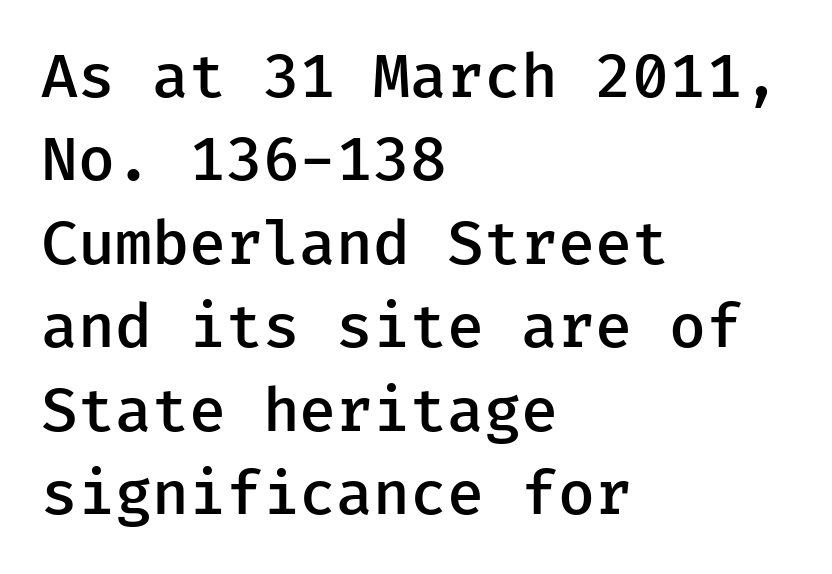
Check where the strokes stop: nothing finishes them off — pure sans. A bare baseline throughout the passage. How are the letters spaced? Ordinarily, with no added tracking. As a designer I'd log this as weight 600, semibold. Leading: standard.
